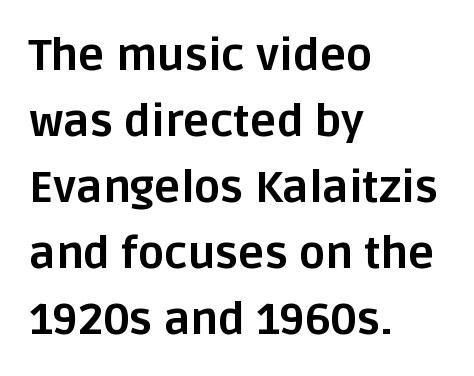
Character widths vary here, with narrow letters taking less room than wide ones. Typographic density is high because the face is bold. Leftover space on each line is placed entirely after the last word. The vertical gap from one line to the next is medium. This rendering features lettering with no underline. A sans-serif font was chosen for this passage.
